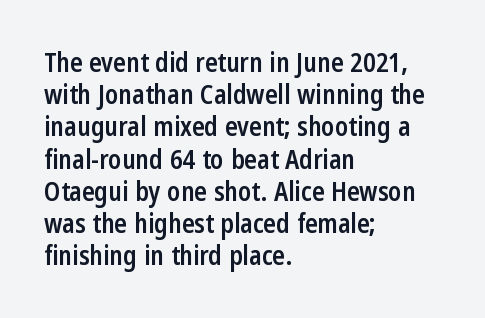
{"italic": "no", "bold": "semi", "underline": "no", "align": "left", "line_spacing_ratio": 1.24, "letter_spacing": "normal", "letter_spacing_em": 0.0, "glyph_px": 26}
